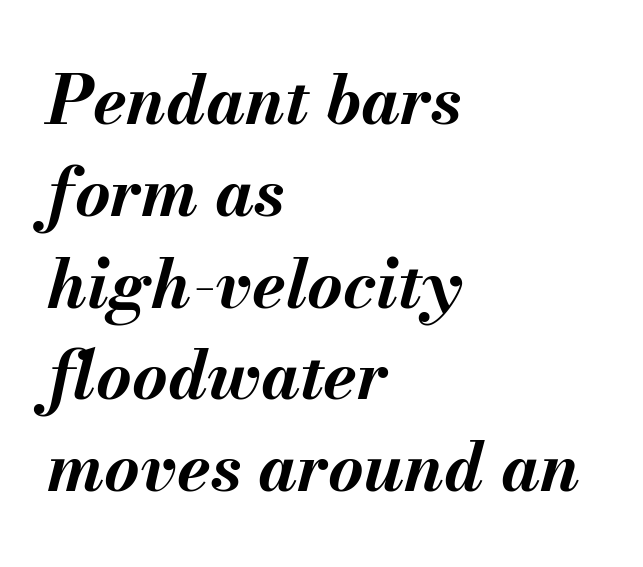
Q: Is the text bold? A: Yes.
Q: Is the text italic (slanted)? A: Yes, it leans right by about 13 degrees.
Q: Is the text underlined? A: No.
Q: How is the paragraph aligned? A: Left-aligned.
Q: Is the spacing between letters normal or unusually wide? A: Normal.
Q: Is the spacing between lines tight, normal or loose? A: Normal.
Q: Width (condensed, normal, or wide)? A: Normal.
Q: Stroke contrast? A: Medium.
Q: x-height? A: Small.
Q: Monospaced? A: No.
